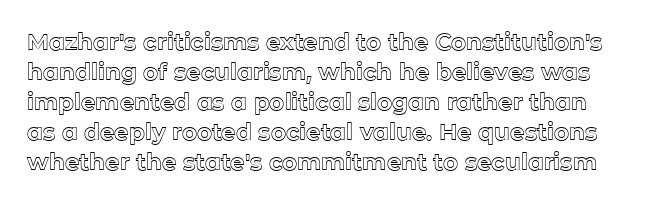
{"italic": "no", "underline": "no", "line_spacing": "normal", "line_spacing_ratio": 1.3, "letter_spacing": "normal", "letter_spacing_em": 0.0, "glyph_px": 23}
